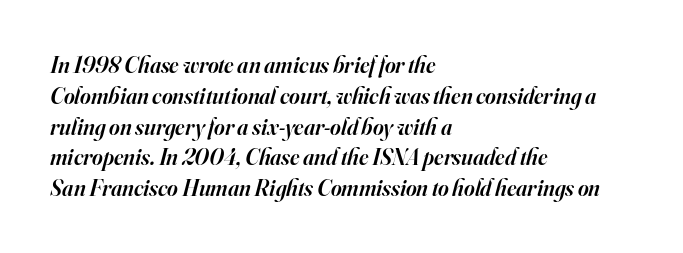
Q: Is the text bold? A: Semi-bold.
Q: Is the text italic (slanted)? A: Yes, it leans right by about 16 degrees.
Q: Is the text underlined? A: No.
Q: How is the paragraph aligned? A: Left-aligned.
Q: Is the spacing between letters normal or unusually wide? A: Normal.
Q: Is the spacing between lines tight, normal or loose? A: Normal.
